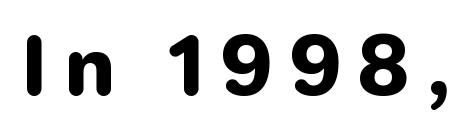
Q: Is the text italic (slanted)? A: No, it is upright.
Q: Is the typeface a serif or a sans-serif typeface? A: Sans-serif.
Q: Is the text underlined? A: No.
Q: Is the spacing between letters normal or unusually wide? A: Unusually wide.
Q: Width (condensed, normal, or wide)? A: Normal.
Q: Stroke contrast? A: Low.
Q: x-height? A: Medium.
Q: Monospaced? A: No.
